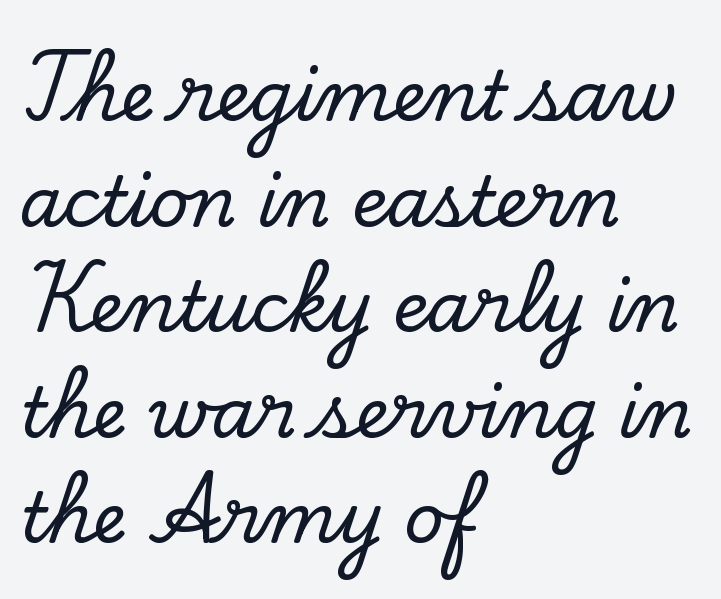
{"serif": "yes", "width": "normal", "stroke_contrast": "low", "x_height": "small", "monospaced": "no", "underline": "no", "align": "left", "line_spacing": "normal", "line_spacing_ratio": 1.53, "letter_spacing": "normal", "letter_spacing_em": 0.0, "glyph_px": 69}
